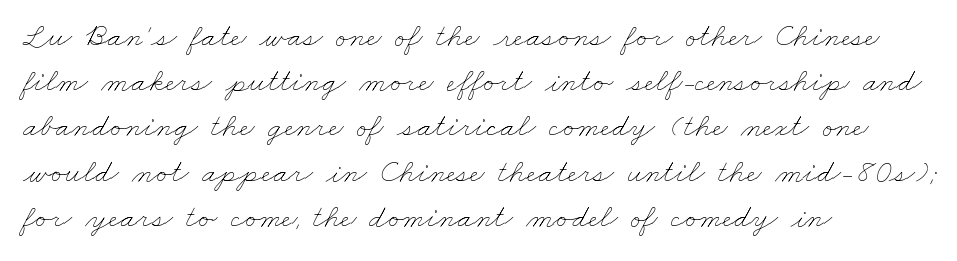
The image shows 33 px thin, wide type; set left-aligned, normal line spacing (1.37x), normal letter spacing, not underlined; low stroke contrast and a small x-height.
